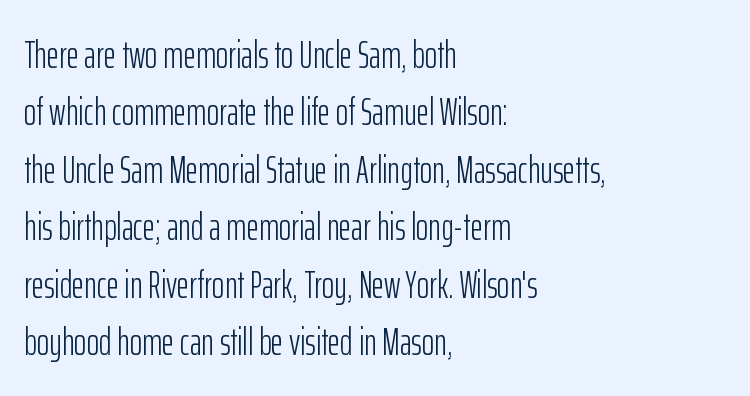
{"serif": "no", "italic": "no", "bold": "no", "weight": "light", "width": "condensed", "stroke_contrast": "low", "x_height": "medium", "monospaced": "no", "underline": "no", "align": "left", "line_spacing": "normal", "line_spacing_ratio": 1.51, "letter_spacing": "normal", "letter_spacing_em": 0.0, "glyph_px": 38}
